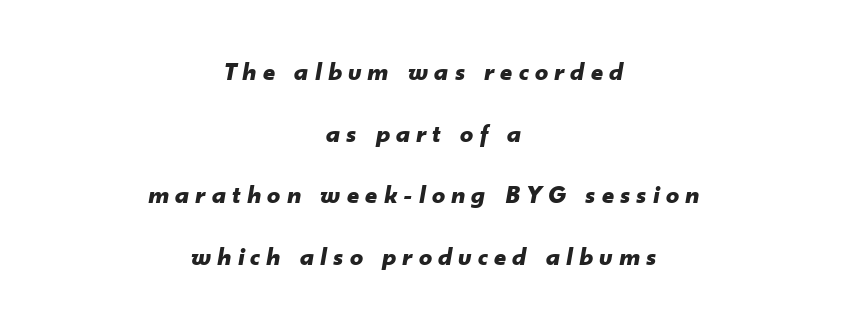
The image shows 26 px bold type, italic (leaning right); set centered, loose line spacing (2.37x), unusually wide letter spacing (+0.24 em), not underlined.
